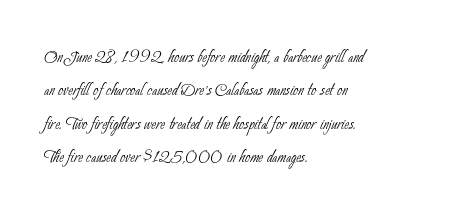
Q: Is the text bold? A: No.
Q: Is the text underlined? A: No.
Q: How is the paragraph aligned? A: Left-aligned.
Q: Is the spacing between letters normal or unusually wide? A: Normal.
Q: Is the spacing between lines tight, normal or loose? A: Normal.
